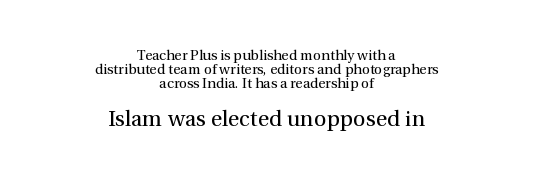
The image shows 22 px text type, upright; set centered, tight line spacing (1.0x), normal letter spacing, not underlined; the second (bottom) block is 1.57x larger.
